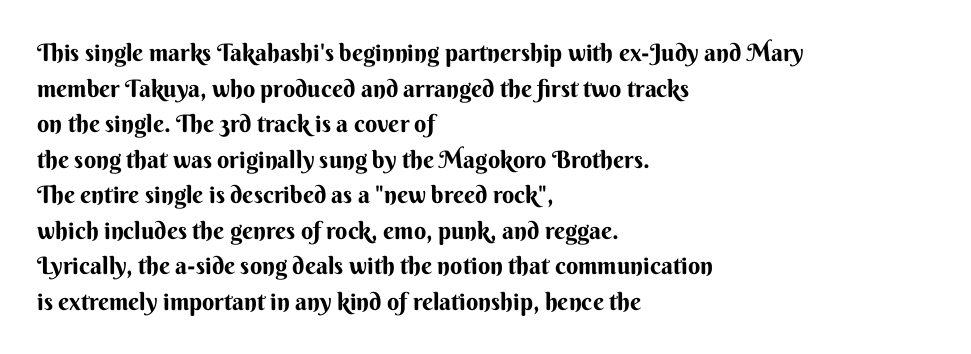
{"italic": "no", "bold": "yes", "underline": "no", "align": "left", "line_spacing": "normal", "line_spacing_ratio": 1.48, "letter_spacing": "normal", "letter_spacing_em": 0.0, "glyph_px": 24}
